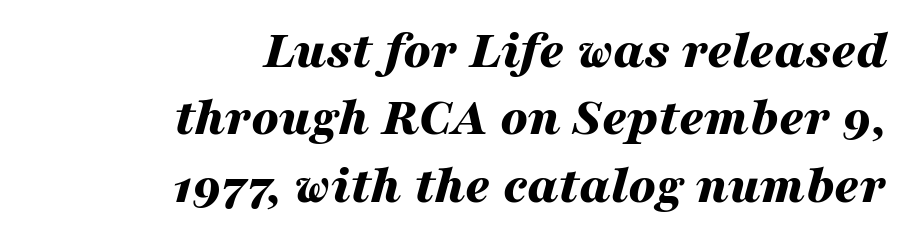
The image shows 54 px bold, wide type, italic (leaning right); set right-aligned, normal line spacing (1.25x), normal letter spacing, not underlined; medium stroke contrast and a medium x-height.
